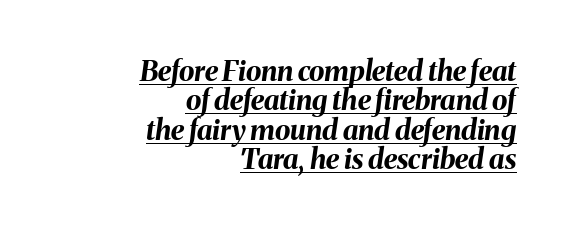
Q: Is the text bold? A: Yes.
Q: Is the text italic (slanted)? A: Yes, it leans right by about 8 degrees.
Q: Is the text underlined? A: Yes.
Q: How is the paragraph aligned? A: Right-aligned.
Q: Is the spacing between letters normal or unusually wide? A: Normal.
Q: Is the spacing between lines tight, normal or loose? A: Tight.
Q: Width (condensed, normal, or wide)? A: Normal.
Q: Stroke contrast? A: Medium.
Q: x-height? A: Medium.
Q: Monospaced? A: No.
